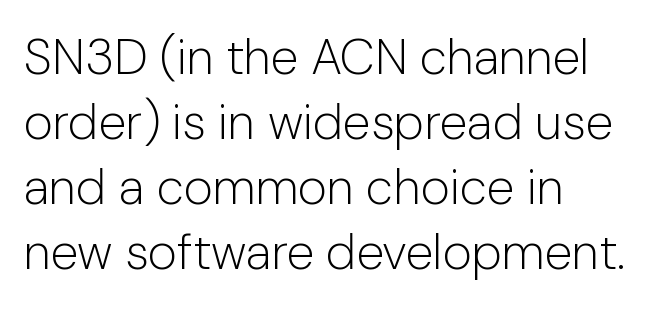
The image shows 50 px light sans-serif type, upright; set left-aligned, normal line spacing (1.3x), normal letter spacing, not underlined; low stroke contrast and a medium x-height.
